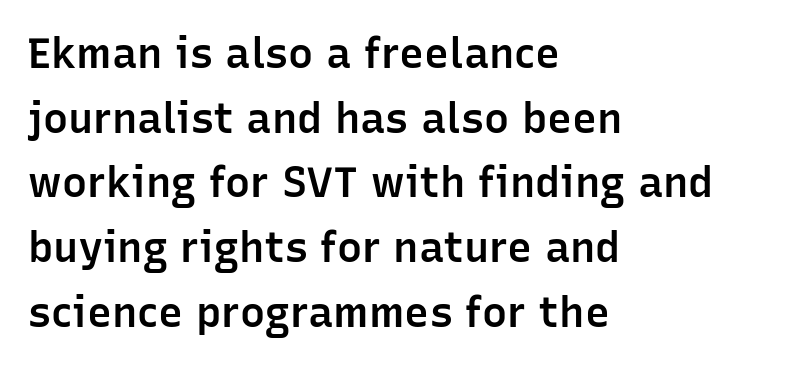
Q: Is the text bold? A: Semi-bold.
Q: Is the text italic (slanted)? A: No, it is upright.
Q: Is the typeface a serif or a sans-serif typeface? A: Sans-serif.
Q: Is the text underlined? A: No.
Q: How is the paragraph aligned? A: Left-aligned.
Q: Is the spacing between letters normal or unusually wide? A: Normal.
Q: Is the spacing between lines tight, normal or loose? A: Normal.
Q: Width (condensed, normal, or wide)? A: Normal.
Q: Stroke contrast? A: Low.
Q: x-height? A: Medium.
Q: Monospaced? A: No.
